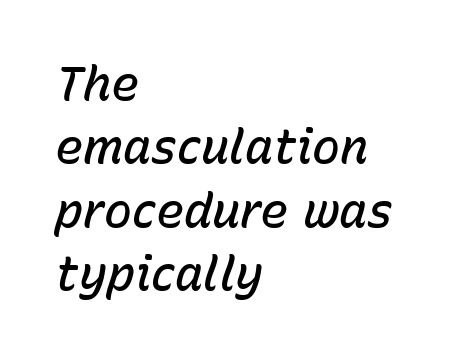
Q: Is the text bold? A: Semi-bold.
Q: Is the text italic (slanted)? A: Yes, it leans right by about 15 degrees.
Q: Is the text underlined? A: No.
Q: How is the paragraph aligned? A: Left-aligned.
Q: Is the spacing between letters normal or unusually wide? A: Normal.
Q: Is the spacing between lines tight, normal or loose? A: Normal.
Q: Width (condensed, normal, or wide)? A: Normal.
Q: Stroke contrast? A: Low.
Q: x-height? A: Medium.
Q: Monospaced? A: No.
